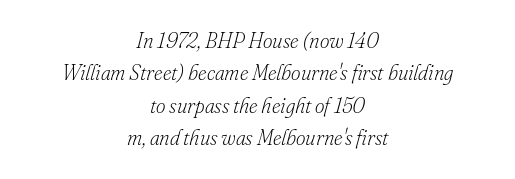
The image shows 21 px text type, italic (leaning right); set centered, normal line spacing (1.54x), normal letter spacing, not underlined.
